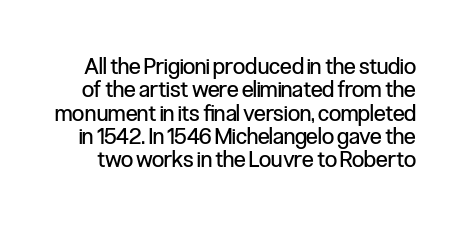
Q: Is the text bold? A: No.
Q: Is the text italic (slanted)? A: No, it is upright.
Q: Is the text underlined? A: No.
Q: Is the spacing between letters normal or unusually wide? A: Normal.
Q: Is the spacing between lines tight, normal or loose? A: Tight.
